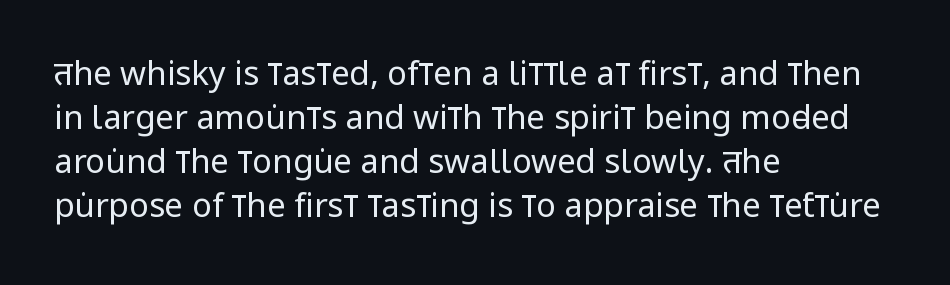
Q: Is the text bold? A: No.
Q: Is the text italic (slanted)? A: No, it is upright.
Q: Is the typeface a serif or a sans-serif typeface? A: Sans-serif.
Q: Is the text underlined? A: No.
Q: How is the paragraph aligned? A: Left-aligned.
Q: Is the spacing between letters normal or unusually wide? A: Normal.
Q: Is the spacing between lines tight, normal or loose? A: Normal.
Q: Width (condensed, normal, or wide)? A: Condensed.
Q: Stroke contrast? A: Low.
Q: x-height? A: Large.
Q: Monospaced? A: No.
